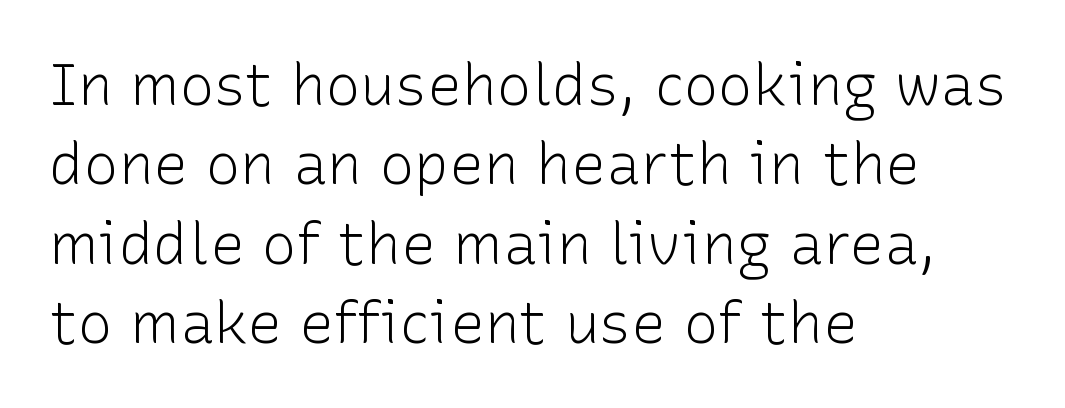
Q: Is the text bold? A: No.
Q: Is the text italic (slanted)? A: No, it is upright.
Q: Is the typeface a serif or a sans-serif typeface? A: Sans-serif.
Q: Is the text underlined? A: No.
Q: How is the paragraph aligned? A: Left-aligned.
Q: Is the spacing between letters normal or unusually wide? A: Normal.
Q: Is the spacing between lines tight, normal or loose? A: Normal.
Q: Width (condensed, normal, or wide)? A: Normal.
Q: Stroke contrast? A: Low.
Q: x-height? A: Medium.
Q: Monospaced? A: No.
